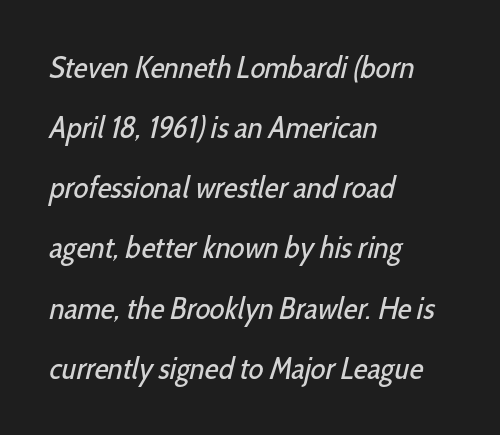
Q: Is the text bold? A: No.
Q: Is the typeface a serif or a sans-serif typeface? A: Sans-serif.
Q: Is the text underlined? A: No.
Q: How is the paragraph aligned? A: Left-aligned.
Q: Is the spacing between letters normal or unusually wide? A: Normal.
Q: Is the spacing between lines tight, normal or loose? A: Loose.
Q: Width (condensed, normal, or wide)? A: Condensed.
Q: Stroke contrast? A: Low.
Q: x-height? A: Medium.
Q: Monospaced? A: No.
